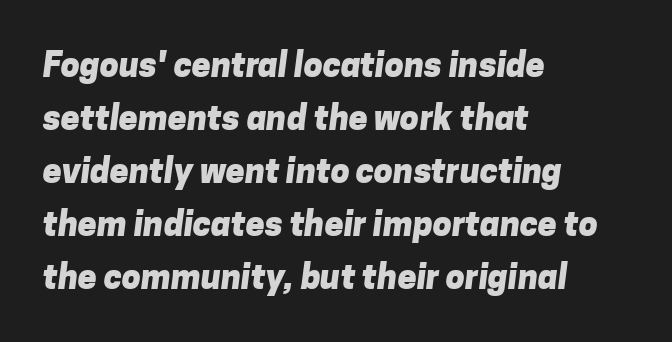
{"serif": "no", "bold": "yes", "weight": "heavy", "width": "normal", "stroke_contrast": "low", "x_height": "medium", "monospaced": "no", "underline": "no", "align": "left", "line_spacing": "normal", "line_spacing_ratio": 1.56, "letter_spacing": "normal", "letter_spacing_em": 0.0, "glyph_px": 34}
